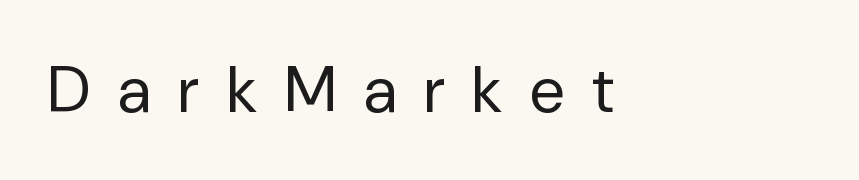
Q: Is the text bold? A: No.
Q: Is the text italic (slanted)? A: No, it is upright.
Q: Is the typeface a serif or a sans-serif typeface? A: Sans-serif.
Q: Is the text underlined? A: No.
Q: How is the paragraph aligned? A: Left-aligned.
Q: Is the spacing between letters normal or unusually wide? A: Unusually wide.
Q: Width (condensed, normal, or wide)? A: Normal.
Q: Stroke contrast? A: Low.
Q: x-height? A: Medium.
Q: Monospaced? A: No.
